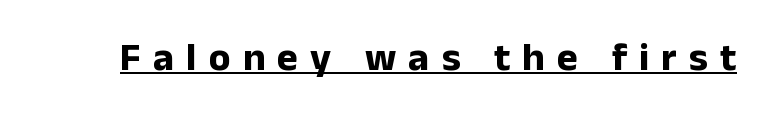
The designer went with a sans here, leaving each stem footless. Thick stems and heavy bowls — unmistakably bold. These lines have a slow, spaced-out rhythm from letter to letter. A typesetter would mark this as roman, not italic. The sample's only ornament is a line tracing under the words.
